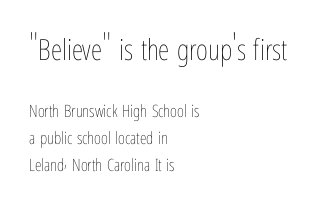
Q: Is the text bold? A: No.
Q: Is the text italic (slanted)? A: No, it is upright.
Q: Is the text underlined? A: No.
Q: How is the paragraph aligned? A: Left-aligned.
Q: Is the spacing between letters normal or unusually wide? A: Normal.
Q: Is the spacing between lines tight, normal or loose? A: Normal.
Q: Which block of text is set in a larger size, the first (top) or the second (bottom)? A: The first (top) one.
Q: Width (condensed, normal, or wide)? A: Condensed.
Q: Stroke contrast? A: Low.
Q: x-height? A: Medium.
Q: Monospaced? A: No.
